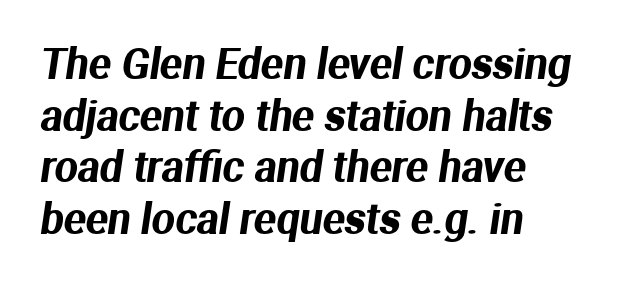
The image shows 41 px sans-serif type; set left-aligned, normal line spacing (1.26x), normal letter spacing, not underlined; medium stroke contrast and a medium x-height.
